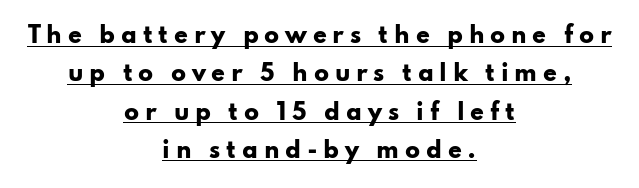
The typesetter has applied underlining to the passage shown. Vertical strokes here are truly vertical. Inter-character spacing is expanded well beyond the font's built-in metrics. What weight is shown? A full bold with thick strokes. The passage is arranged like a title page — every line centered.
